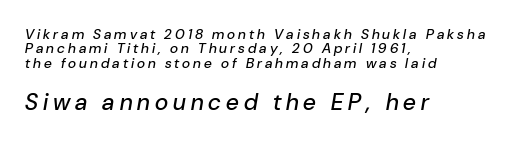
The tracking jumps out immediately: characters are airy and widely separated. Leading: reduced. If you squint, the bottom block still reads clearly — it's the larger of the two. The font's italic variant was chosen for this text.
